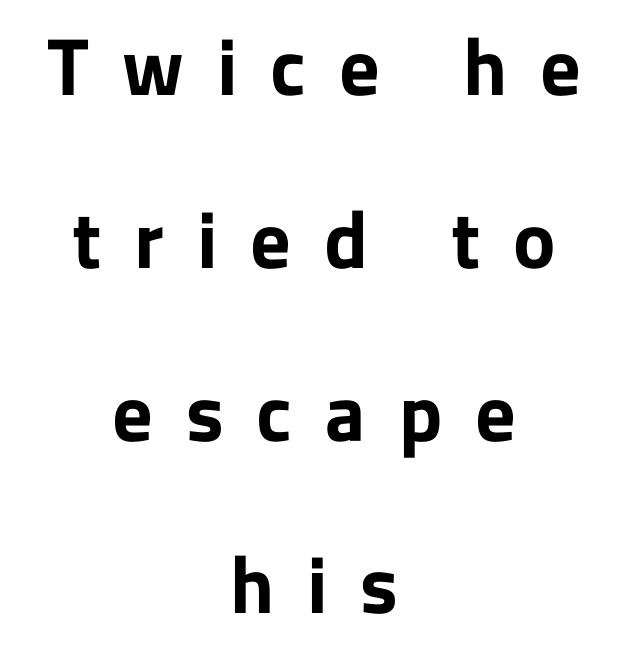
{"serif": "no", "italic": "no", "bold": "yes", "weight": "bold", "width": "normal", "stroke_contrast": "low", "x_height": "medium", "monospaced": "no", "underline": "no", "align": "center", "line_spacing": "loose", "line_spacing_ratio": 2.16, "letter_spacing": "wide", "letter_spacing_em": 0.41, "glyph_px": 80}
